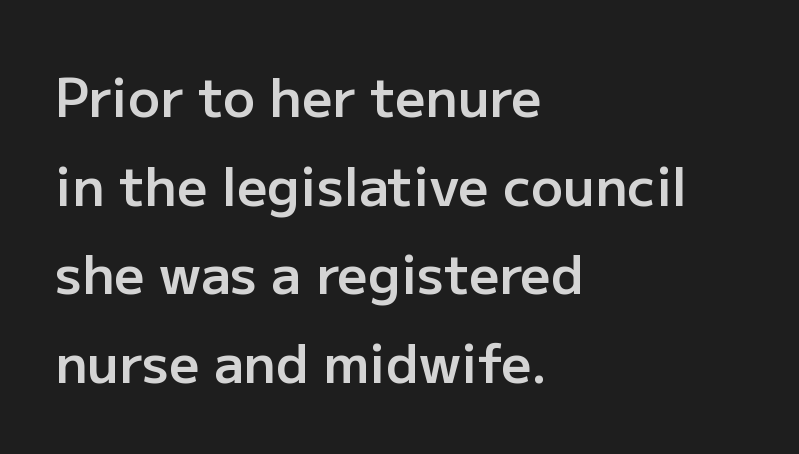
The image shows 53 px semibold sans-serif type, upright; set left-aligned, normal line spacing (1.67x), normal letter spacing, not underlined; low stroke contrast and a medium x-height.
